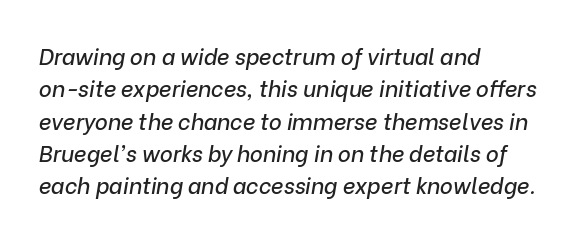
The image shows 22 px text type, italic (leaning right); set left-aligned, normal line spacing (1.47x), normal letter spacing, not underlined.
